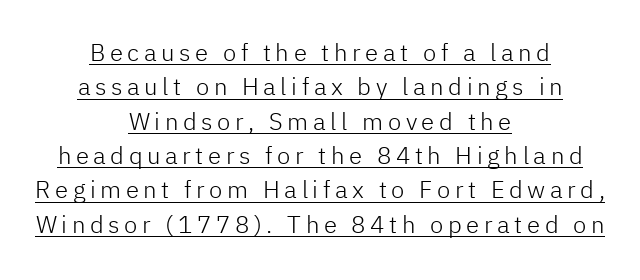
This is not heavy type; no bold has been used. Evenly set lines give the paragraph a standard silhouette. Leftover space on each line is divided equally before and after the words. The passage shown is underscored from start to finish. Posture: upright roman.
